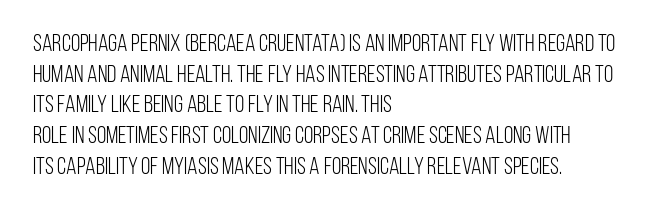
Q: Is the text bold? A: No.
Q: Is the text italic (slanted)? A: No, it is upright.
Q: Is the text underlined? A: No.
Q: How is the paragraph aligned? A: Left-aligned.
Q: Is the spacing between letters normal or unusually wide? A: Normal.
Q: Is the spacing between lines tight, normal or loose? A: Normal.
